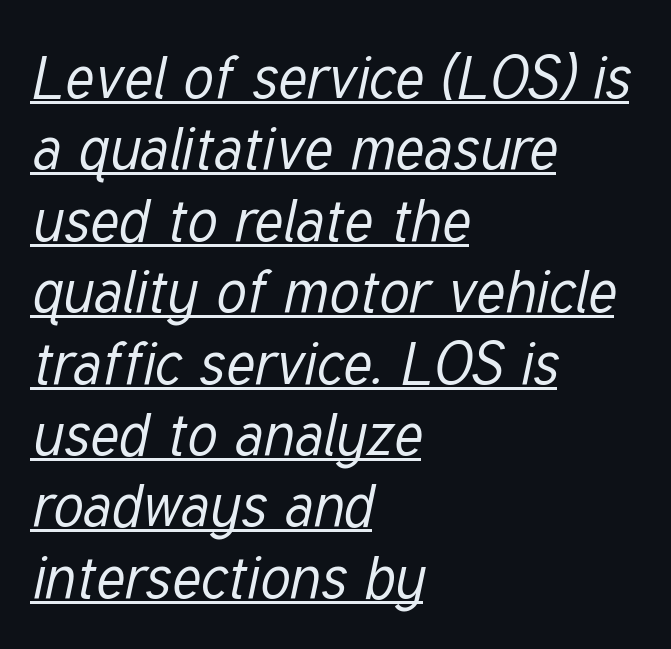
Q: Is the text bold? A: No.
Q: Is the text italic (slanted)? A: Yes, it leans right by about 12 degrees.
Q: Is the text underlined? A: Yes.
Q: How is the paragraph aligned? A: Left-aligned.
Q: Is the spacing between letters normal or unusually wide? A: Normal.
Q: Width (condensed, normal, or wide)? A: Condensed.
Q: Stroke contrast? A: Low.
Q: x-height? A: Medium.
Q: Monospaced? A: No.
